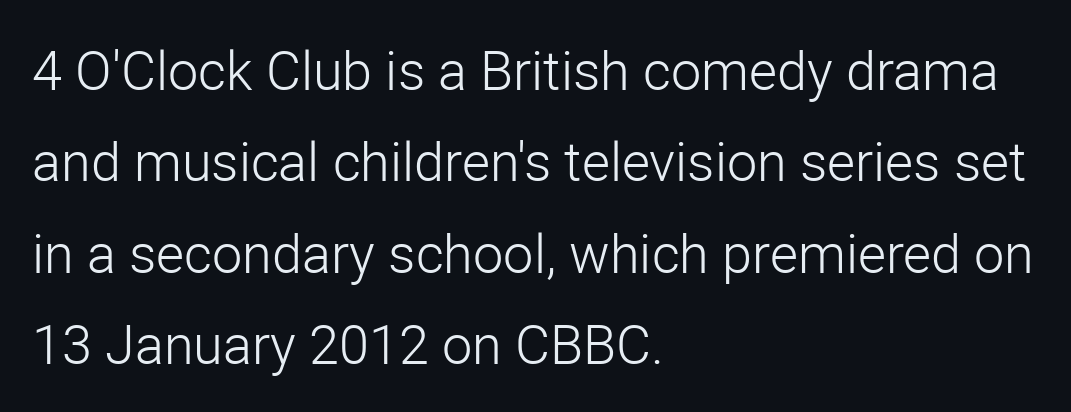
{"serif": "no", "italic": "no", "bold": "no", "weight": "light", "width": "normal", "stroke_contrast": "low", "x_height": "medium", "monospaced": "no", "underline": "no", "align": "left", "line_spacing": "normal", "line_spacing_ratio": 1.69, "letter_spacing": "normal", "letter_spacing_em": 0.0, "glyph_px": 54}
